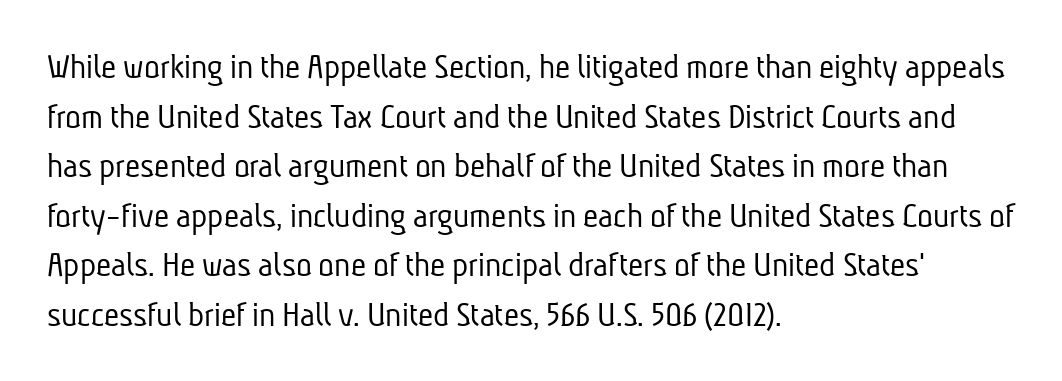
Q: Is the text bold? A: No.
Q: Is the typeface a serif or a sans-serif typeface? A: Sans-serif.
Q: Is the text underlined? A: No.
Q: How is the paragraph aligned? A: Left-aligned.
Q: Is the spacing between letters normal or unusually wide? A: Normal.
Q: Is the spacing between lines tight, normal or loose? A: Normal.
Q: Width (condensed, normal, or wide)? A: Condensed.
Q: Stroke contrast? A: Low.
Q: x-height? A: Medium.
Q: Monospaced? A: No.
